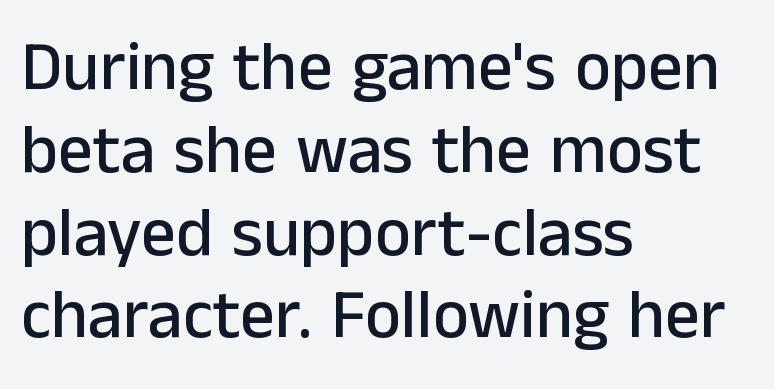
Underlining? Definitely not there. Characters follow at the spacing the type designer built in. Upright lettering throughout. The rendering shows plain stroke endings on the letterforms — a sans-serif design. Every row of glyphs begins at an identical x-position on the left. You could not count columns in this text — the font is proportionally spaced.
